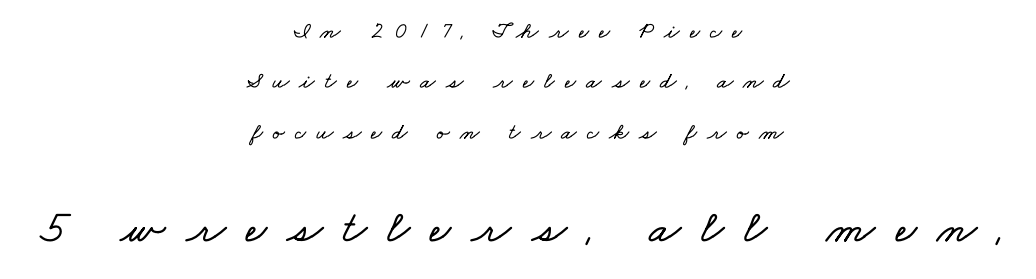
{"width": "wide", "stroke_contrast": "low", "x_height": "small", "monospaced": "no", "underline": "no", "align": "center", "line_spacing": "loose", "line_spacing_ratio": 2.19, "letter_spacing": "wide", "letter_spacing_em": 0.44, "larger_block": "second", "size_ratio": 2.0, "glyph_px": 46}
